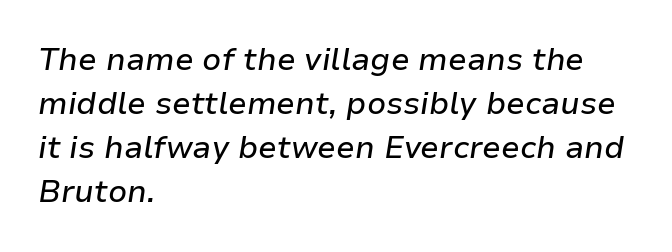
A normal amount of white space separates one row of letters from the next. The letterforms sit shoulder to shoulder at normal distance. Plain, unruled lines of type. The ragged edge is on the right, which tells us the setting is flush left.
